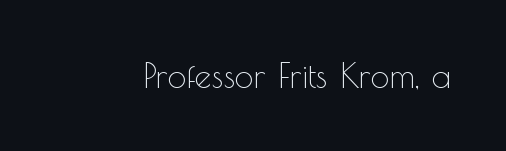
Q: Is the text bold? A: No.
Q: Is the text italic (slanted)? A: No, it is upright.
Q: Is the typeface a serif or a sans-serif typeface? A: Sans-serif.
Q: Is the text underlined? A: No.
Q: Is the spacing between letters normal or unusually wide? A: Normal.
Q: Width (condensed, normal, or wide)? A: Normal.
Q: x-height? A: Small.
Q: Monospaced? A: No.
